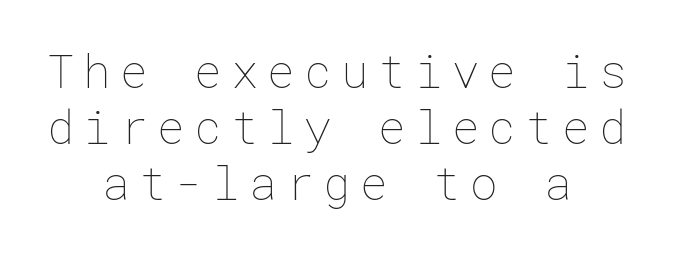
The type sits square on the baseline with zero lean. The letterforms stand isolated, each surrounded by extra space. Rule under the text: the space is simply empty. The passage is arranged like a title page — every line centered. The characters are drawn with everyday or finer stroke widths.
